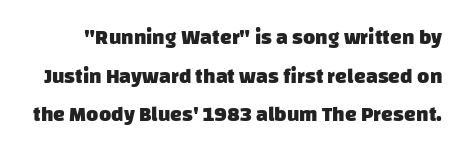
Q: Is the text bold? A: Yes.
Q: Is the text underlined? A: No.
Q: Is the spacing between letters normal or unusually wide? A: Normal.
